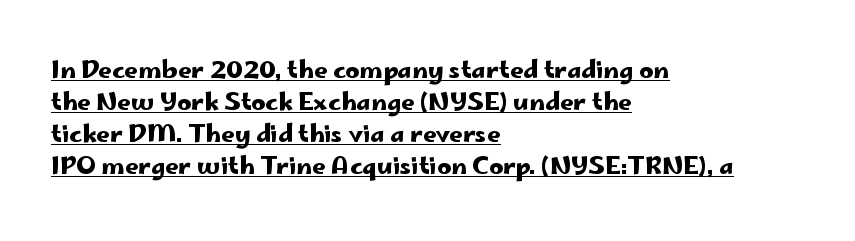
{"italic": "no", "underline": "yes", "align": "left", "line_spacing": "normal", "line_spacing_ratio": 1.33, "letter_spacing": "normal", "letter_spacing_em": 0.0, "glyph_px": 24}
